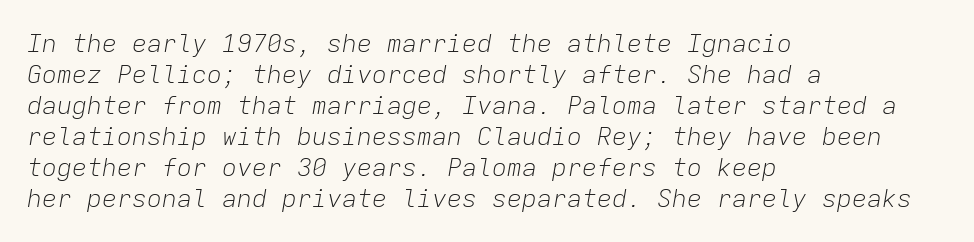
{"italic": "yes", "lean": "right", "slant_degrees": 9, "bold": "no", "underline": "no", "align": "left", "line_spacing_ratio": 1.24, "letter_spacing": "normal", "letter_spacing_em": 0.0, "glyph_px": 25}
